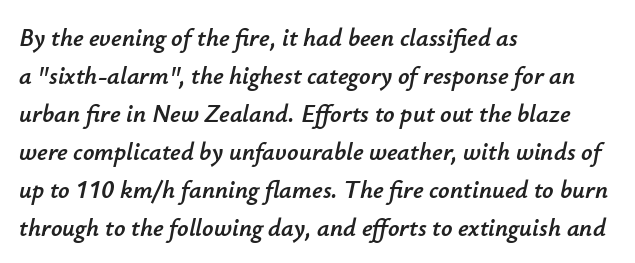
Q: Is the text italic (slanted)? A: Yes, it leans right by about 12 degrees.
Q: Is the text underlined? A: No.
Q: How is the paragraph aligned? A: Left-aligned.
Q: Is the spacing between letters normal or unusually wide? A: Normal.
Q: Is the spacing between lines tight, normal or loose? A: Normal.
